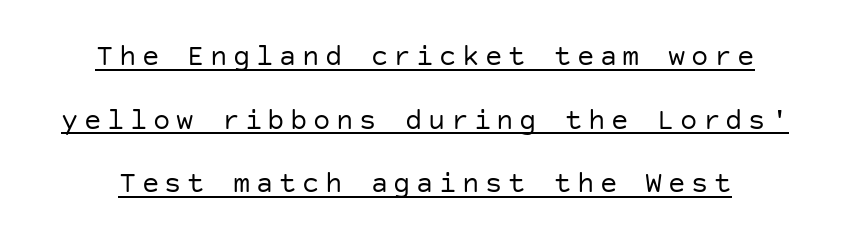
Q: Is the text bold? A: No.
Q: Is the text italic (slanted)? A: No, it is upright.
Q: Is the typeface a serif or a sans-serif typeface? A: Sans-serif.
Q: Is the text underlined? A: Yes.
Q: Is the spacing between lines tight, normal or loose? A: Loose.
Q: Width (condensed, normal, or wide)? A: Normal.
Q: Stroke contrast? A: Low.
Q: x-height? A: Large.
